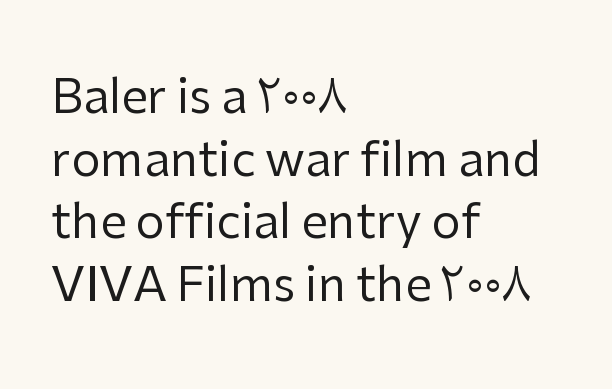
No feet cap the strokes, marking this as sans-serif type. Baseline-to-baseline distance is the conventional proportion of letter height. Summary of weight: not heavy and not bold. Italic? Not at all — the glyphs are vertical. Quick note: underline off. The typesetter chose a ragged-right arrangement here.
